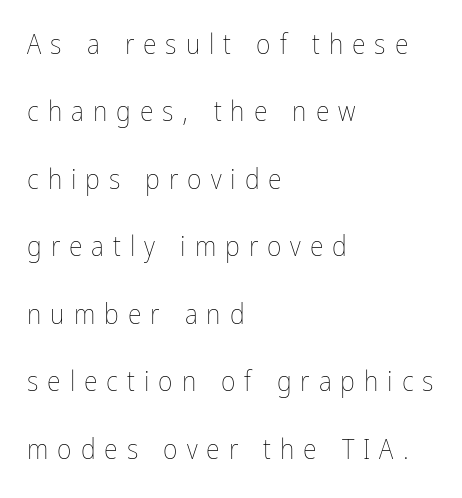
Spacing verdict: proportional, widths tailored to each character. Baseline-to-baseline distance is far greater than the letter height. If you drew a line through each stem, it would be perfectly vertical. Display-style spreading of the glyphs; the letterfit is very open. The letterforms sit at book weight or below.
